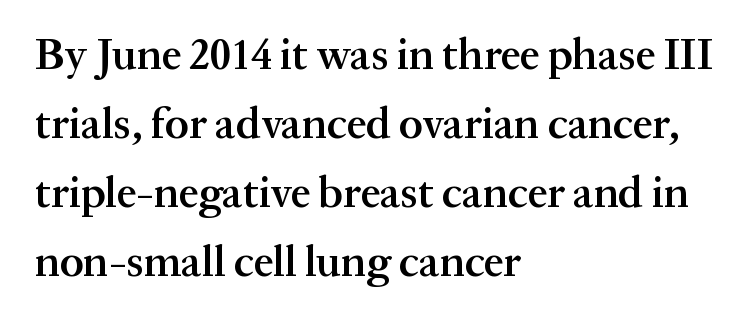
Q: Is the text bold? A: Semi-bold.
Q: Is the text italic (slanted)? A: No, it is upright.
Q: Is the typeface a serif or a sans-serif typeface? A: Serif.
Q: Is the text underlined? A: No.
Q: How is the paragraph aligned? A: Left-aligned.
Q: Is the spacing between letters normal or unusually wide? A: Normal.
Q: Is the spacing between lines tight, normal or loose? A: Normal.
Q: Width (condensed, normal, or wide)? A: Normal.
Q: Stroke contrast? A: Medium.
Q: x-height? A: Medium.
Q: Monospaced? A: No.
